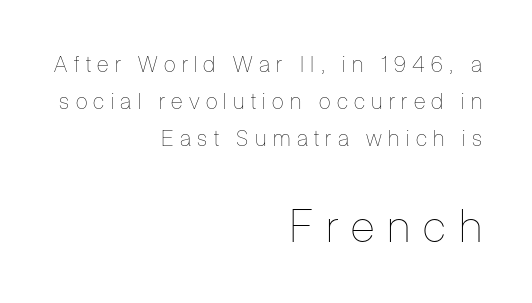
Q: Is the text bold? A: No.
Q: Is the text italic (slanted)? A: No, it is upright.
Q: Is the text underlined? A: No.
Q: How is the paragraph aligned? A: Right-aligned.
Q: Is the spacing between letters normal or unusually wide? A: Unusually wide.
Q: Is the spacing between lines tight, normal or loose? A: Normal.
Q: Which block of text is set in a larger size, the first (top) or the second (bottom)? A: The second (bottom) one.
Q: Width (condensed, normal, or wide)? A: Condensed.
Q: Stroke contrast? A: Low.
Q: x-height? A: Medium.
Q: Monospaced? A: No.
